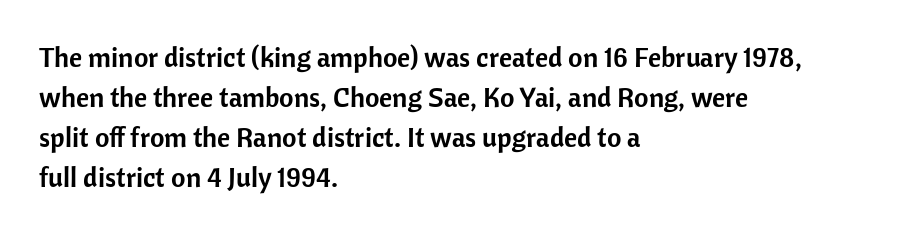
The image shows 28 px sans-serif type, upright; set left-aligned, normal line spacing (1.43x), normal letter spacing, not underlined; low stroke contrast and a medium x-height.
